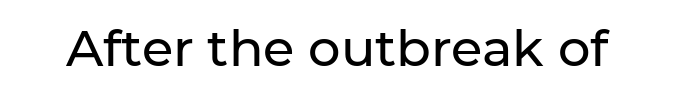
Q: Is the text italic (slanted)? A: No, it is upright.
Q: Is the typeface a serif or a sans-serif typeface? A: Sans-serif.
Q: Is the text underlined? A: No.
Q: Is the spacing between letters normal or unusually wide? A: Normal.
Q: Width (condensed, normal, or wide)? A: Normal.
Q: Stroke contrast? A: Low.
Q: x-height? A: Medium.
Q: Monospaced? A: No.
